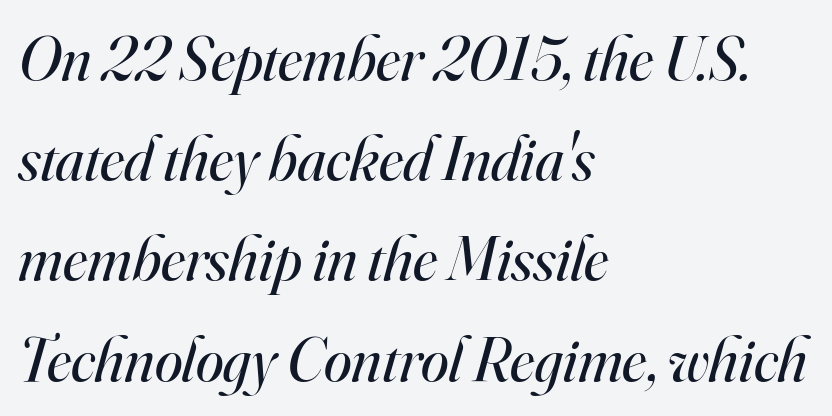
Q: Is the text bold? A: No.
Q: Is the text italic (slanted)? A: Yes, it leans right by about 16 degrees.
Q: Is the typeface a serif or a sans-serif typeface? A: Serif.
Q: Is the text underlined? A: No.
Q: How is the paragraph aligned? A: Left-aligned.
Q: Is the spacing between letters normal or unusually wide? A: Normal.
Q: Is the spacing between lines tight, normal or loose? A: Normal.
Q: Width (condensed, normal, or wide)? A: Normal.
Q: Stroke contrast? A: High.
Q: x-height? A: Small.
Q: Monospaced? A: No.
